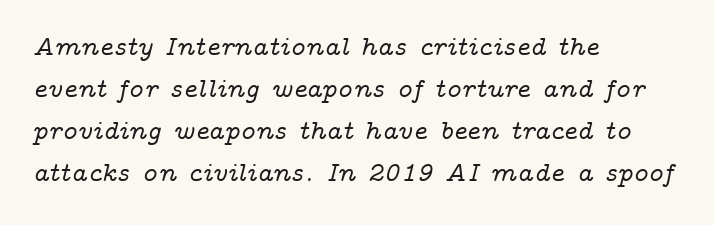
Every row of glyphs begins at an identical x-position on the left. You can tell it's italic because the verticals aren't actually vertical. Default kerning and tracking; the words read as compact shapes. The zone under the glyphs is completely vacant. Is there much room between lines? A standard amount, neither cramped nor airy.
